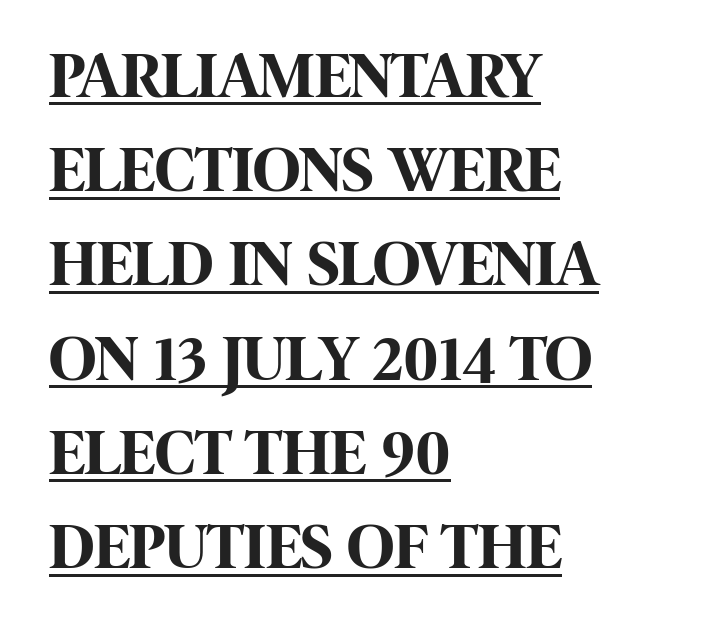
{"serif": "no", "italic": "no", "bold": "yes", "weight": "bold", "width": "condensed", "stroke_contrast": "high", "x_height": "large", "monospaced": "no", "underline": "yes", "align": "left", "line_spacing": "normal", "line_spacing_ratio": 1.45, "letter_spacing": "normal", "letter_spacing_em": 0.0, "glyph_px": 65}
